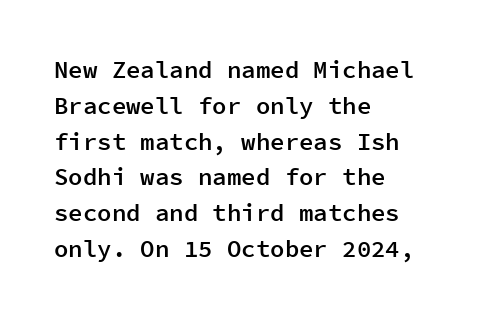
Does extra space separate the letters? No, they use regular spacing. Typographic density is moderately raised because the face is semibold. Do the letters lean? They stand straight. Each line starts at the same left margin while the right side varies. The line-height multiplier appears to be the usual default. Any mark beneath the type? The region is blank.
